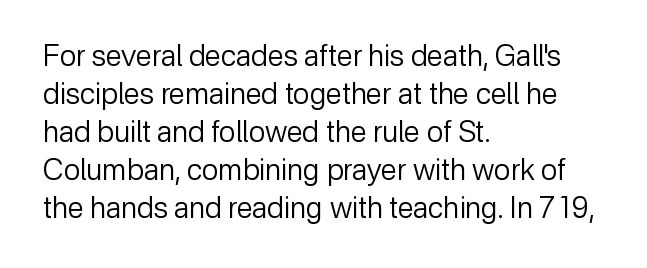
{"serif": "no", "italic": "no", "bold": "no", "weight": "regular", "width": "normal", "stroke_contrast": "low", "x_height": "medium", "monospaced": "no", "underline": "no", "align": "left", "line_spacing": "normal", "line_spacing_ratio": 1.31, "letter_spacing": "normal", "letter_spacing_em": 0.0, "glyph_px": 29}
